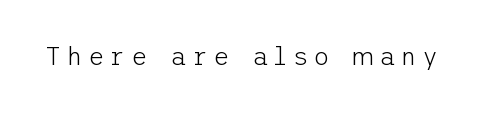
{"italic": "no", "bold": "no", "underline": "no", "letter_spacing": "wide", "letter_spacing_em": 0.21, "glyph_px": 25}
